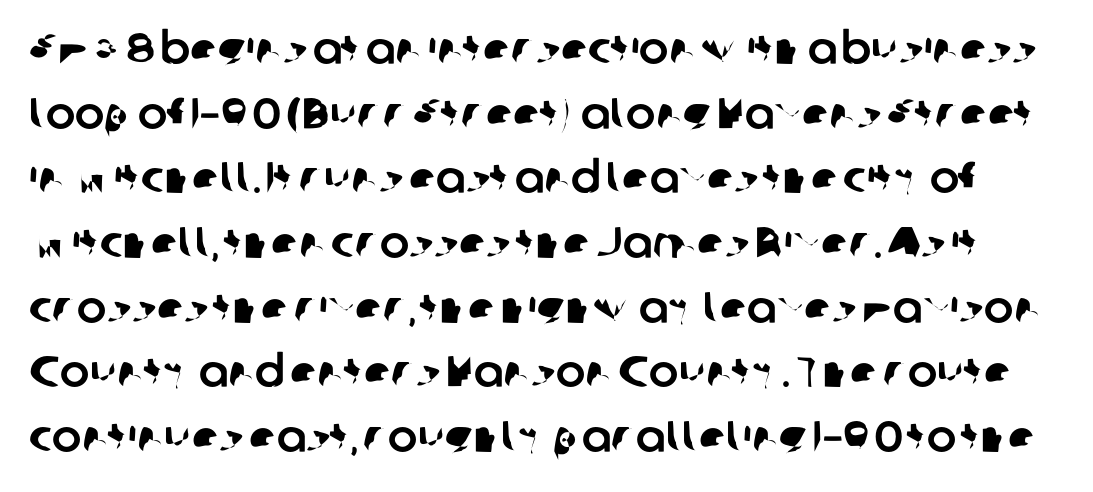
The baseline area is clear. The rendering keeps characters at their native spacing. A typesetter would label this face a sans. What's the leading like? Ordinary, nothing unusual. The face used here is proportionally spaced, like ordinary book or web type.
